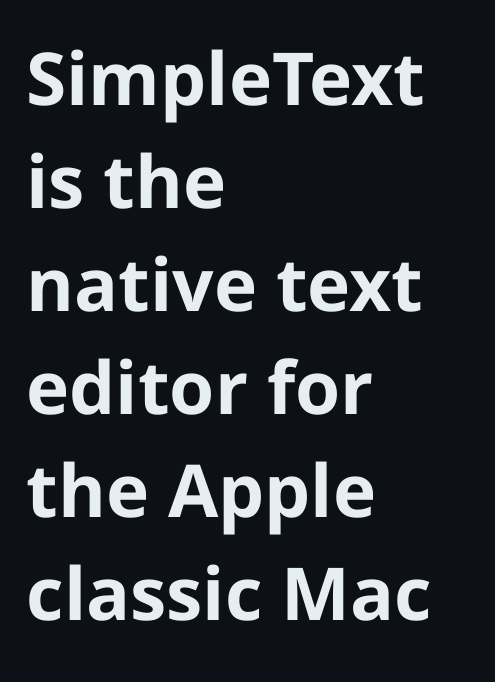
The image shows 73 px bold sans-serif type, upright; set left-aligned, normal line spacing (1.41x), normal letter spacing, not underlined; low stroke contrast and a medium x-height.
